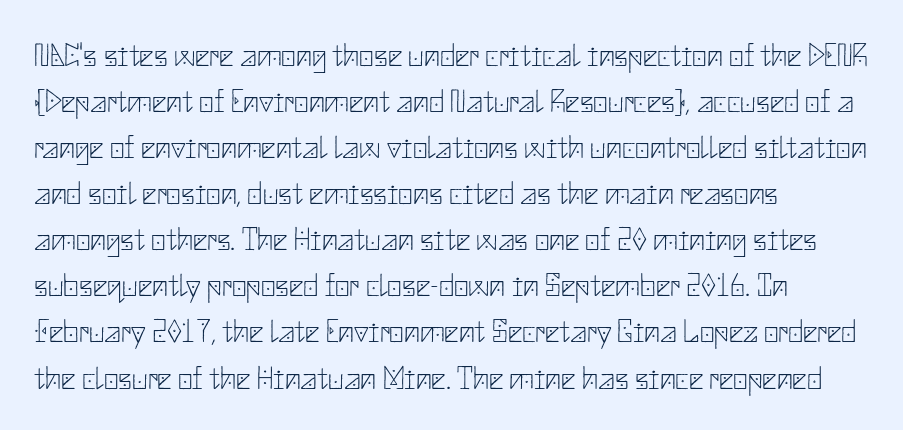
The image shows 32 px thin sans-serif type, upright; set left-aligned, normal line spacing (1.44x), normal letter spacing, not underlined; low stroke contrast and a small x-height.
